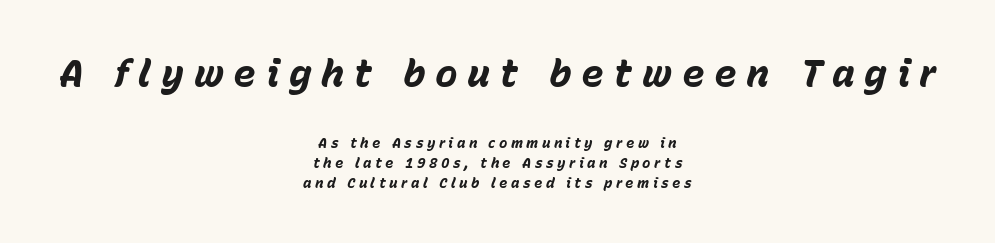
{"italic": "yes", "lean": "right", "slant_degrees": 15, "bold": "yes", "weight": "bold", "width": "normal", "stroke_contrast": "low", "x_height": "medium", "monospaced": "no", "underline": "no", "align": "center", "line_spacing": "normal", "line_spacing_ratio": 1.42, "letter_spacing": "wide", "letter_spacing_em": 0.25, "larger_block": "first", "size_ratio": 2.71, "glyph_px": 38}
